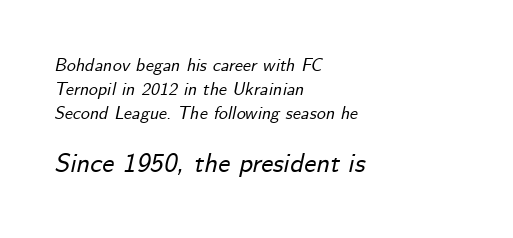
The image shows 27 px text type, italic (leaning right); set left-aligned, normal line spacing (1.33x), normal letter spacing, not underlined; the second (bottom) block is 1.5x larger.
